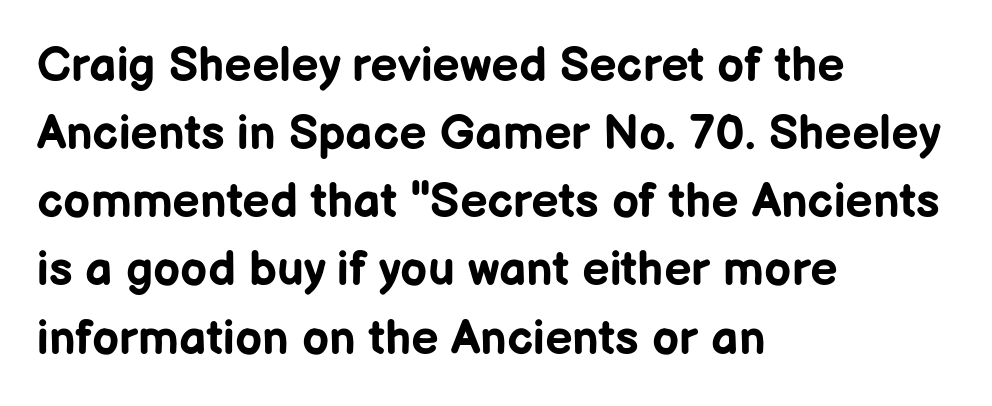
Q: Is the text bold? A: Yes.
Q: Is the text italic (slanted)? A: No, it is upright.
Q: Is the typeface a serif or a sans-serif typeface? A: Sans-serif.
Q: Is the text underlined? A: No.
Q: How is the paragraph aligned? A: Left-aligned.
Q: Is the spacing between letters normal or unusually wide? A: Normal.
Q: Is the spacing between lines tight, normal or loose? A: Normal.
Q: Width (condensed, normal, or wide)? A: Normal.
Q: Stroke contrast? A: Low.
Q: x-height? A: Medium.
Q: Monospaced? A: No.
